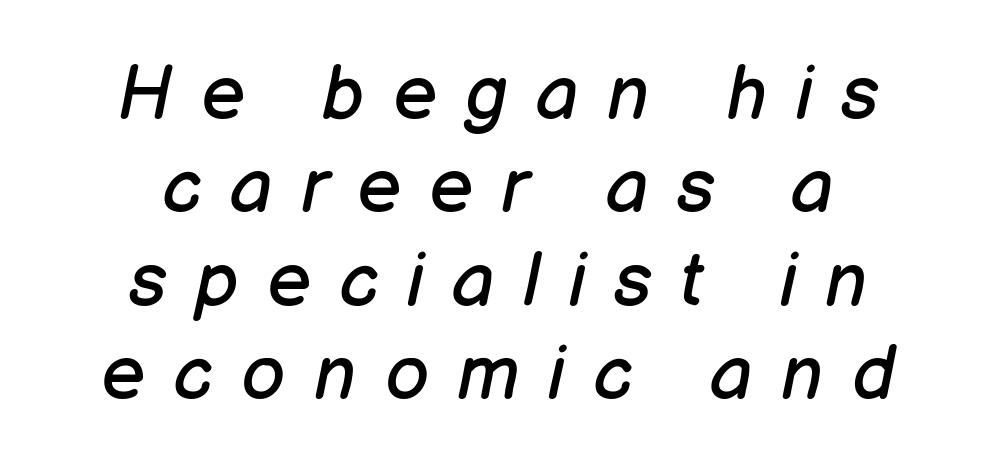
A typesetter would call this heavily tracked-out type. The face used here is proportionally spaced, like ordinary book or web type. A quiet, ordinary-to-light weight characterises the typeface. Slanted lettering throughout. If you folded the block vertically in half, each line would mirror itself in length.
